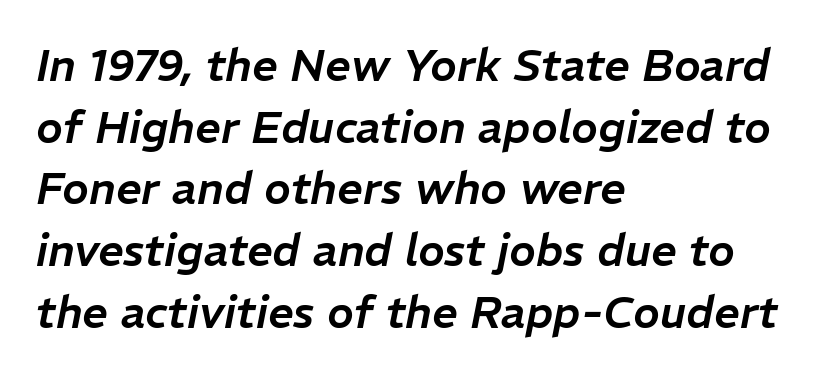
The passage shown is not underscored anywhere. The passage shown stacks its lines at a standard gap. Horizontally, the lines are justified to the leading edge only. Does extra space separate the letters? No, they use regular spacing. Do the characters align in a grid? No, the font is proportional.
